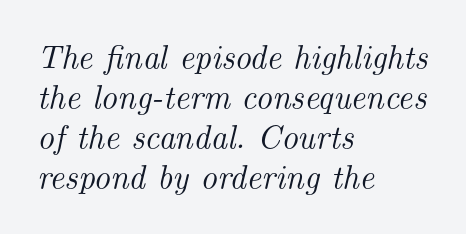
Q: Is the text italic (slanted)? A: Yes, it leans right by about 14 degrees.
Q: Is the typeface a serif or a sans-serif typeface? A: Serif.
Q: Is the text underlined? A: No.
Q: How is the paragraph aligned? A: Left-aligned.
Q: Is the spacing between letters normal or unusually wide? A: Normal.
Q: Width (condensed, normal, or wide)? A: Normal.
Q: Stroke contrast? A: Medium.
Q: x-height? A: Small.
Q: Monospaced? A: No.
